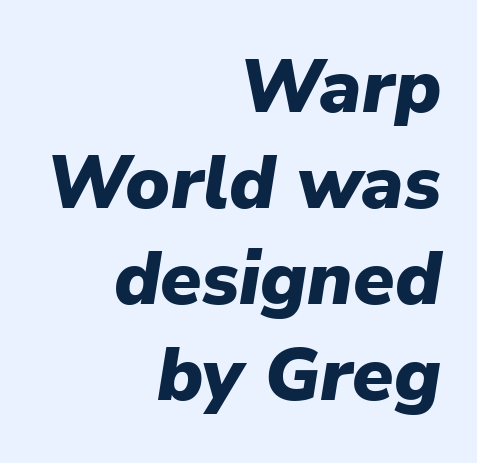
The image shows 75 px heavy type, italic (leaning right); set right-aligned, normal line spacing (1.28x), normal letter spacing, not underlined; low stroke contrast and a medium x-height.
